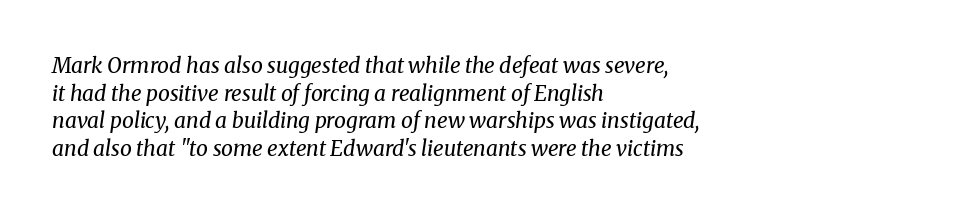
The image shows 21 px text type, italic (leaning right); set left-aligned, normal line spacing (1.32x), normal letter spacing, not underlined.
